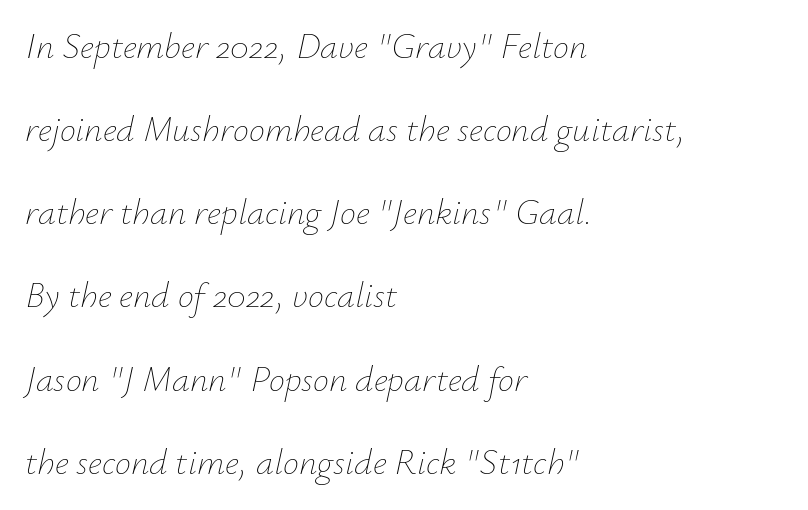
{"italic": "yes", "lean": "right", "slant_degrees": 12, "bold": "no", "weight": "thin", "width": "normal", "stroke_contrast": "low", "x_height": "small", "monospaced": "no", "underline": "no", "align": "left", "line_spacing": "loose", "line_spacing_ratio": 2.31, "letter_spacing": "normal", "letter_spacing_em": 0.0, "glyph_px": 36}
